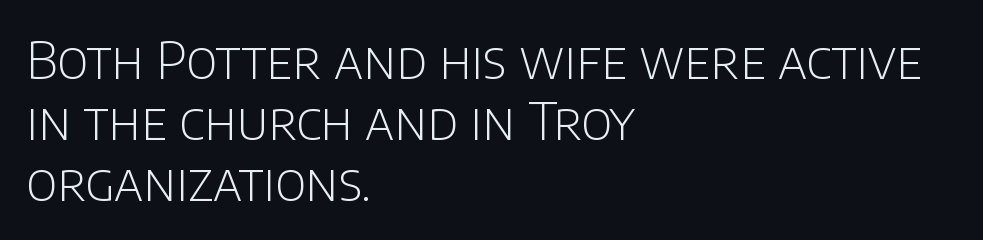
{"serif": "no", "italic": "no", "bold": "no", "weight": "light", "width": "normal", "stroke_contrast": "low", "x_height": "large", "monospaced": "no", "underline": "no", "align": "left", "line_spacing_ratio": 1.2, "letter_spacing": "normal", "letter_spacing_em": 0.0, "glyph_px": 51}
